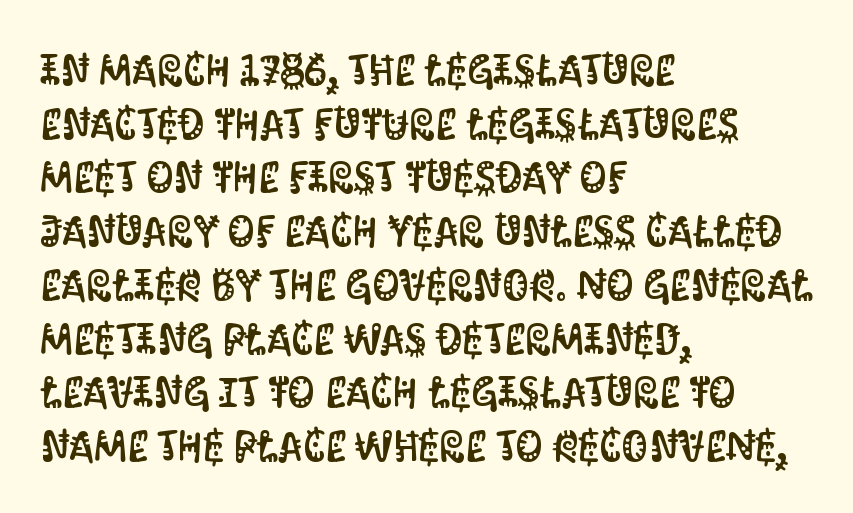
{"serif": "no", "italic": "no", "width": "condensed", "stroke_contrast": "medium", "x_height": "large", "monospaced": "no", "underline": "no", "align": "left", "line_spacing": "normal", "line_spacing_ratio": 1.25, "letter_spacing": "normal", "letter_spacing_em": 0.0, "glyph_px": 43}
